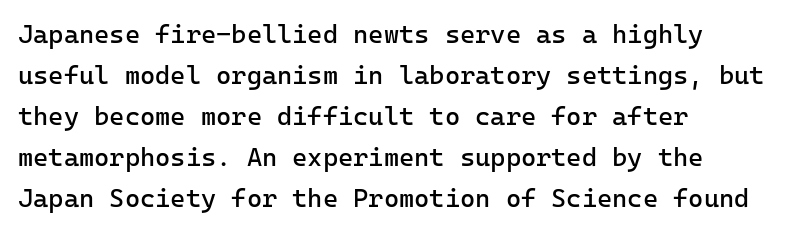
Q: Is the text bold? A: No.
Q: Is the text italic (slanted)? A: No, it is upright.
Q: Is the text underlined? A: No.
Q: How is the paragraph aligned? A: Left-aligned.
Q: Is the spacing between letters normal or unusually wide? A: Normal.
Q: Is the spacing between lines tight, normal or loose? A: Normal.
